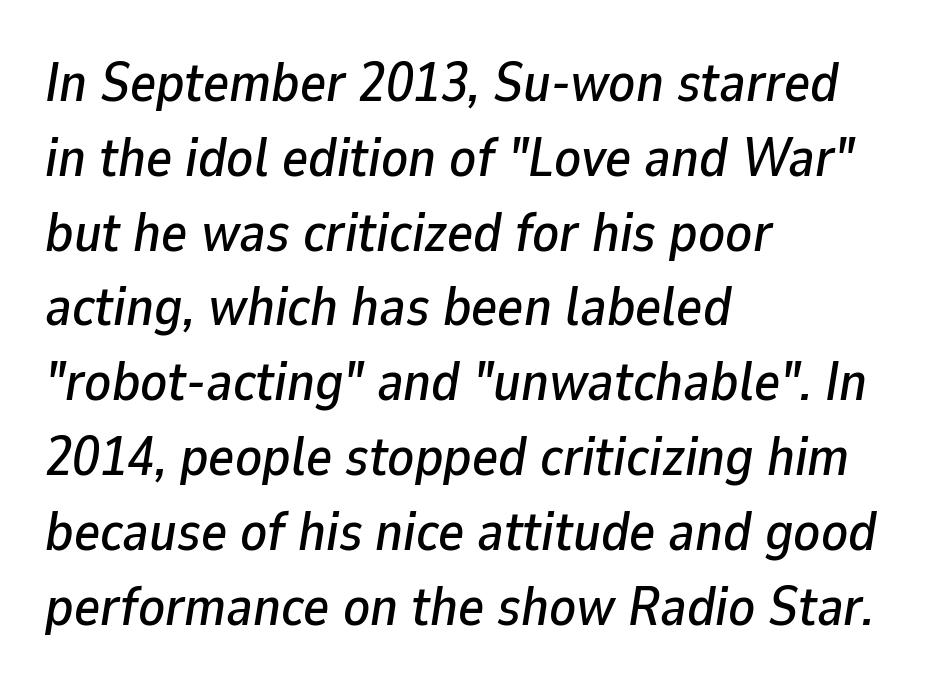
{"italic": "yes", "lean": "right", "slant_degrees": 9, "width": "normal", "stroke_contrast": "low", "x_height": "medium", "monospaced": "no", "underline": "no", "align": "left", "line_spacing": "normal", "line_spacing_ratio": 1.36, "letter_spacing": "normal", "letter_spacing_em": 0.0, "glyph_px": 55}
